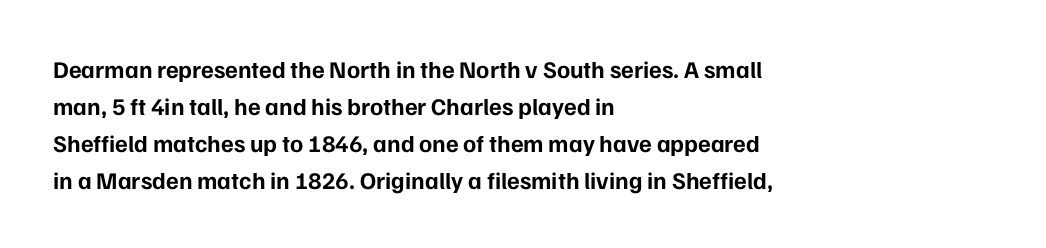
These lines sit exactly where default settings would place them. Descenders are the only things crossing below the line. As a designer I'd log this as weight 700, bold. Where is the straight margin? On the left. The axis of the letterforms is exactly vertical. No extra tracking has been applied to these lines.
